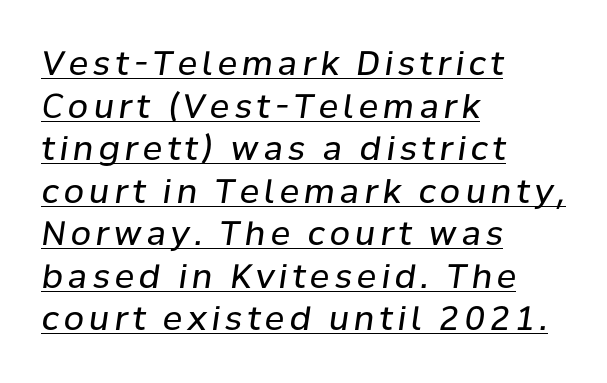
The image shows 33 px regular-weight type, italic (leaning right); set left-aligned, normal line spacing (1.29x), underlined; low stroke contrast and a medium x-height.
